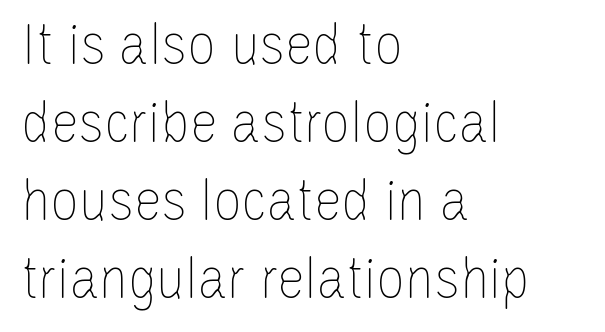
The image shows 63 px thin, condensed type, upright; set left-aligned, line spacing 1.24x, normal letter spacing, not underlined; low stroke contrast and a large x-height.
